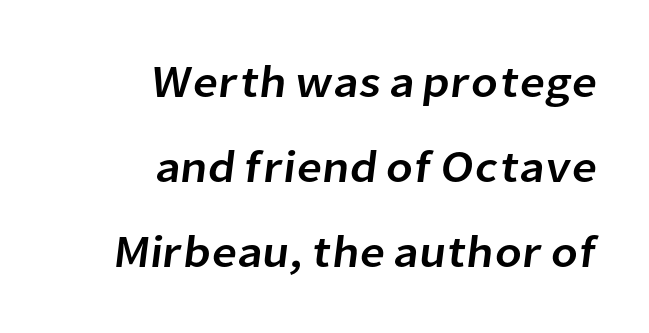
{"serif": "no", "width": "normal", "stroke_contrast": "low", "x_height": "medium", "monospaced": "no", "underline": "no", "align": "right", "line_spacing_ratio": 1.89, "letter_spacing": "normal", "letter_spacing_em": 0.0, "glyph_px": 45}
